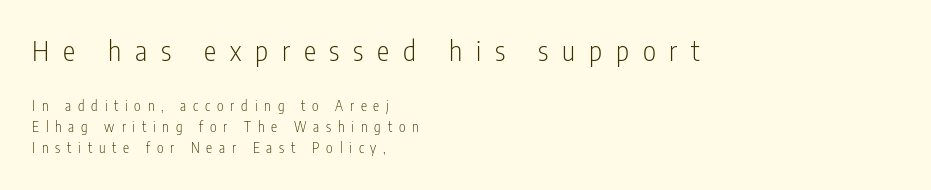
Q: Is the text bold? A: No.
Q: Is the text italic (slanted)? A: No, it is upright.
Q: Is the typeface a serif or a sans-serif typeface? A: Sans-serif.
Q: Is the text underlined? A: No.
Q: How is the paragraph aligned? A: Left-aligned.
Q: Is the spacing between letters normal or unusually wide? A: Unusually wide.
Q: Is the spacing between lines tight, normal or loose? A: Normal.
Q: Which block of text is set in a larger size, the first (top) or the second (bottom)? A: The first (top) one.
Q: Width (condensed, normal, or wide)? A: Condensed.
Q: Stroke contrast? A: Low.
Q: x-height? A: Medium.
Q: Monospaced? A: No.
